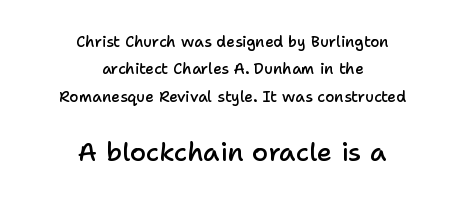
Q: Is the text bold? A: Semi-bold.
Q: Is the text italic (slanted)? A: No, it is upright.
Q: Is the text underlined? A: No.
Q: How is the paragraph aligned? A: Centered.
Q: Is the spacing between letters normal or unusually wide? A: Normal.
Q: Which block of text is set in a larger size, the first (top) or the second (bottom)? A: The second (bottom) one.
